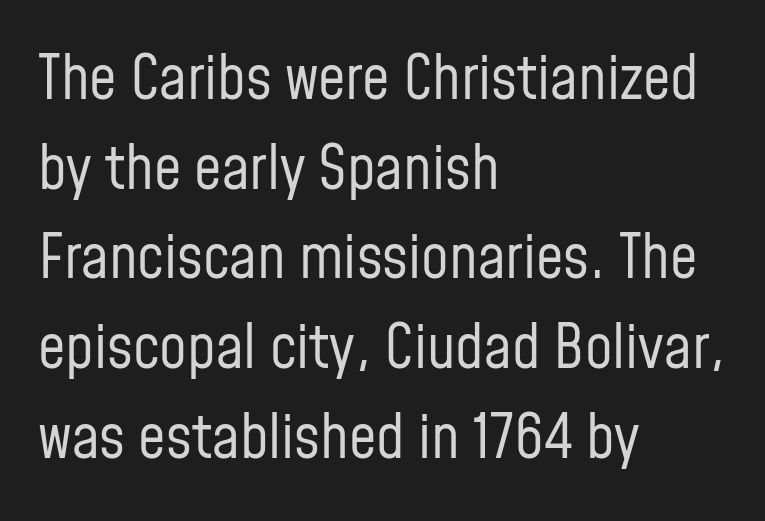
The image shows 61 px regular-weight, condensed sans-serif type, upright; set left-aligned, normal line spacing (1.47x), normal letter spacing, not underlined; low stroke contrast and a medium x-height.
